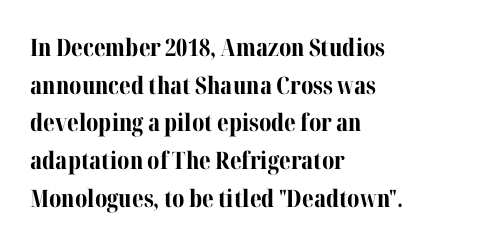
Heavy, bold letterforms. Quick note: underline off. The space between consecutive lines is moderate. This is roman type, the default non-slanted kind. The compositor pushed each line to the left boundary.
